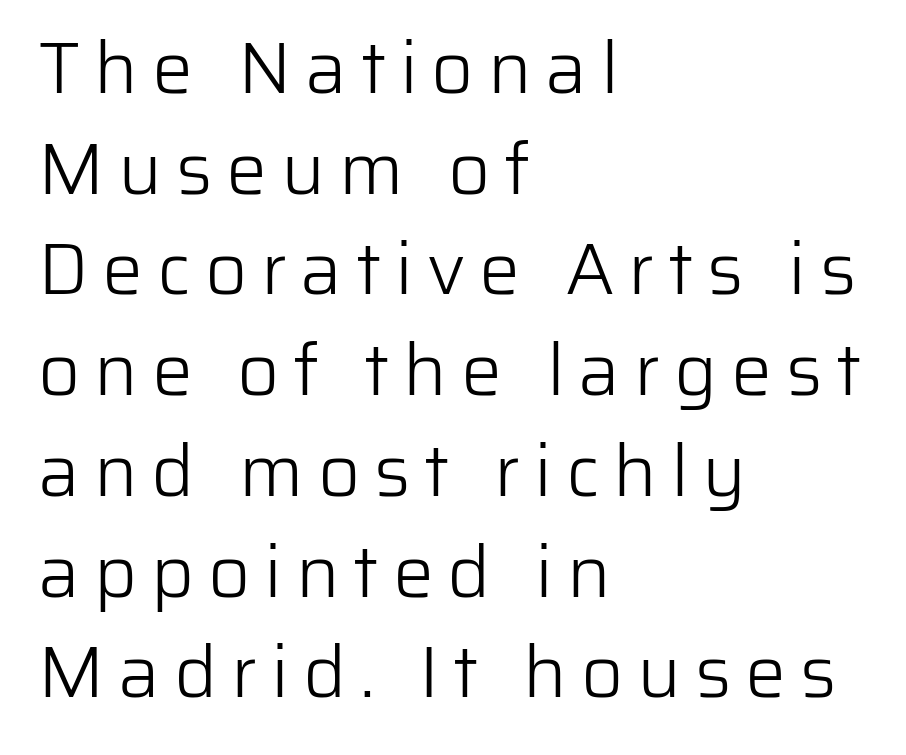
Q: Is the text bold? A: No.
Q: Is the text italic (slanted)? A: No, it is upright.
Q: Is the typeface a serif or a sans-serif typeface? A: Sans-serif.
Q: Is the text underlined? A: No.
Q: How is the paragraph aligned? A: Left-aligned.
Q: Is the spacing between lines tight, normal or loose? A: Normal.
Q: Width (condensed, normal, or wide)? A: Normal.
Q: Stroke contrast? A: Low.
Q: x-height? A: Medium.
Q: Monospaced? A: No.
